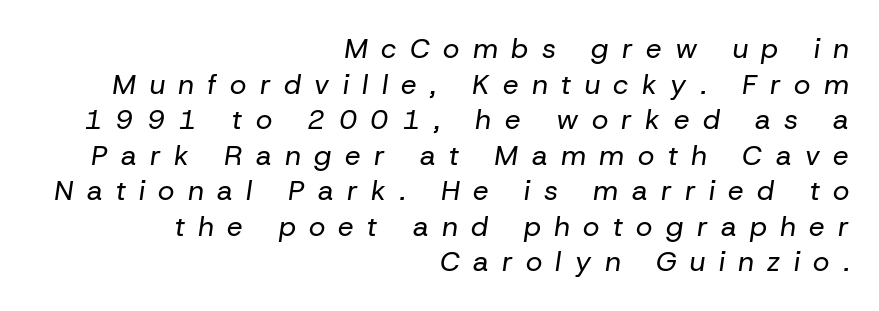
{"italic": "yes", "lean": "right", "slant_degrees": 8, "bold": "no", "weight": "regular", "width": "normal", "stroke_contrast": "low", "x_height": "medium", "monospaced": "no", "underline": "no", "align": "right", "line_spacing": "normal", "line_spacing_ratio": 1.27, "letter_spacing": "wide", "letter_spacing_em": 0.48, "glyph_px": 28}
